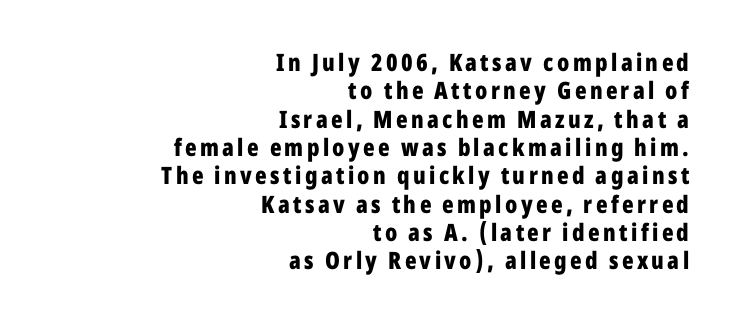
Typesetter's note: full bold, strokes at maximum text heaviness. Beneath every word, the page is bare. Each line ends at the same right margin while the left side varies. Notice how the stems are strictly vertical — no italics here.
